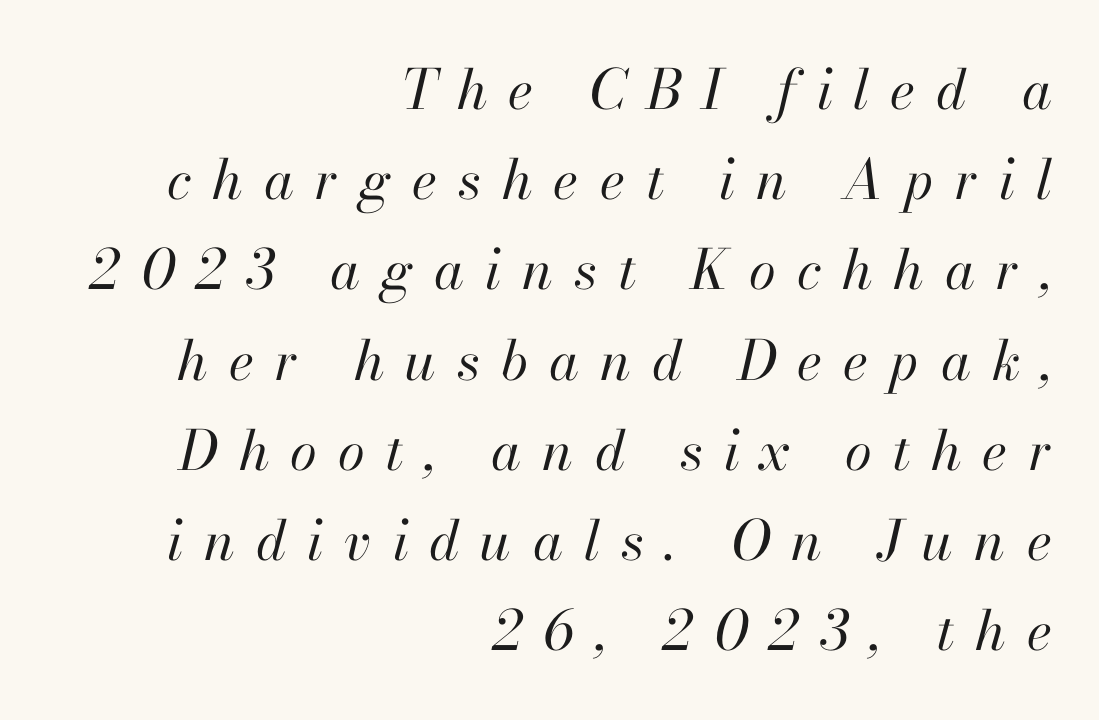
Vertical stems look standard width or narrower in stroke. Proportional: the letters do not fall into vertical columns. Evenly set lines give the paragraph a standard silhouette. The setting favours the right margin, as signatures and pull-quotes sometimes do. Decoration check: the copy has no underline. Display-style spreading of the glyphs; the letterfit is very open.
